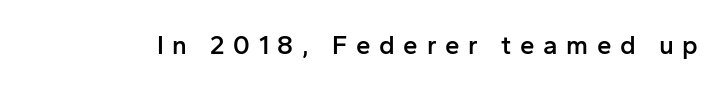
Q: Is the text bold? A: Semi-bold.
Q: Is the text italic (slanted)? A: No, it is upright.
Q: Is the text underlined? A: No.
Q: Is the spacing between letters normal or unusually wide? A: Unusually wide.
